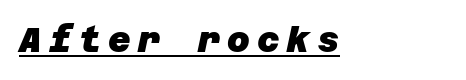
Q: Is the text bold? A: Yes.
Q: Is the typeface a serif or a sans-serif typeface? A: Sans-serif.
Q: Is the text underlined? A: Yes.
Q: How is the paragraph aligned? A: Left-aligned.
Q: Is the spacing between letters normal or unusually wide? A: Unusually wide.
Q: Width (condensed, normal, or wide)? A: Normal.
Q: Stroke contrast? A: Low.
Q: x-height? A: Large.
